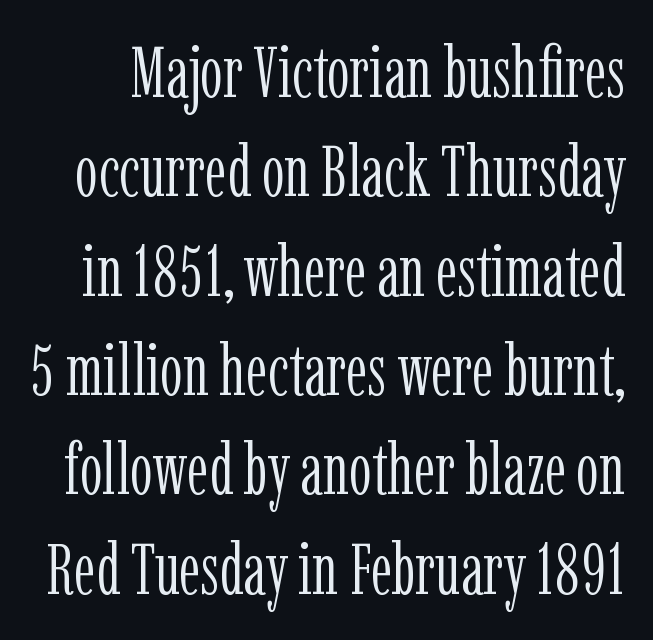
Q: Is the text bold? A: No.
Q: Is the text italic (slanted)? A: No, it is upright.
Q: Is the typeface a serif or a sans-serif typeface? A: Serif.
Q: Is the text underlined? A: No.
Q: Is the spacing between letters normal or unusually wide? A: Normal.
Q: Is the spacing between lines tight, normal or loose? A: Normal.
Q: Width (condensed, normal, or wide)? A: Condensed.
Q: Stroke contrast? A: Low.
Q: x-height? A: Medium.
Q: Monospaced? A: No.
